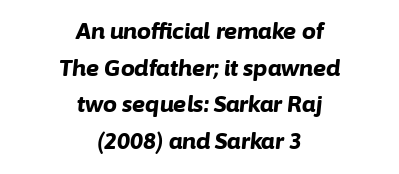
The image shows 22 px bold type, italic (leaning right); set centered, normal line spacing (1.67x), normal letter spacing, not underlined.
